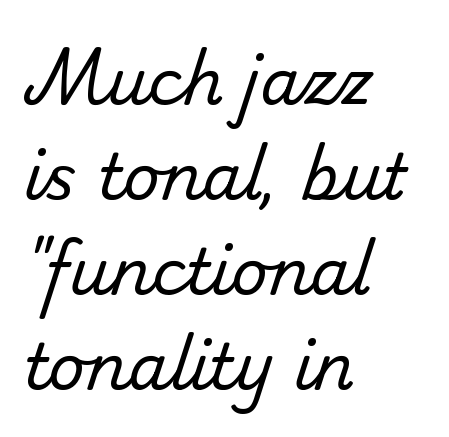
{"serif": "no", "bold": "no", "weight": "regular", "width": "normal", "stroke_contrast": "low", "x_height": "small", "monospaced": "no", "underline": "no", "align": "left", "line_spacing": "normal", "line_spacing_ratio": 1.51, "letter_spacing": "normal", "letter_spacing_em": 0.0, "glyph_px": 63}
